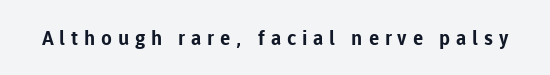
The image shows 20 px bold type, upright; set unusually wide letter spacing (+0.29 em), not underlined.
